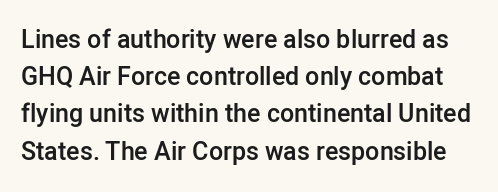
Q: Is the text bold? A: Semi-bold.
Q: Is the text italic (slanted)? A: No, it is upright.
Q: Is the text underlined? A: No.
Q: Is the spacing between letters normal or unusually wide? A: Normal.
Q: Is the spacing between lines tight, normal or loose? A: Normal.
